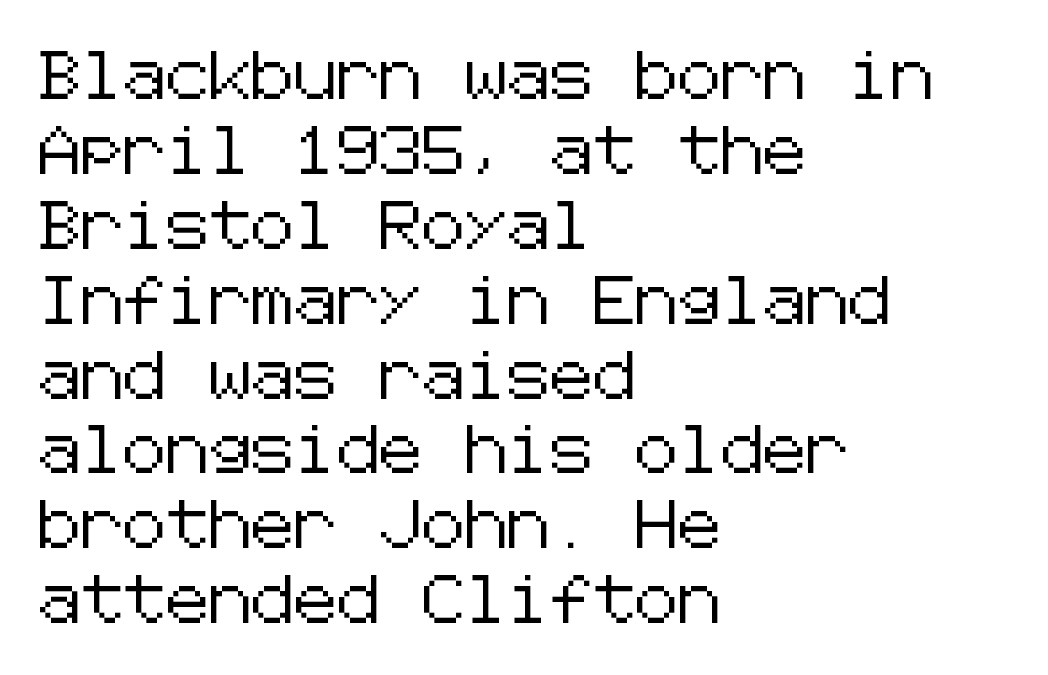
Nope, no serifs anywhere on these letters. The ragged edge is on the right, which tells us the setting is flush left. No extra tracking has been applied to these lines. Words float on clear page, feet unadorned.
